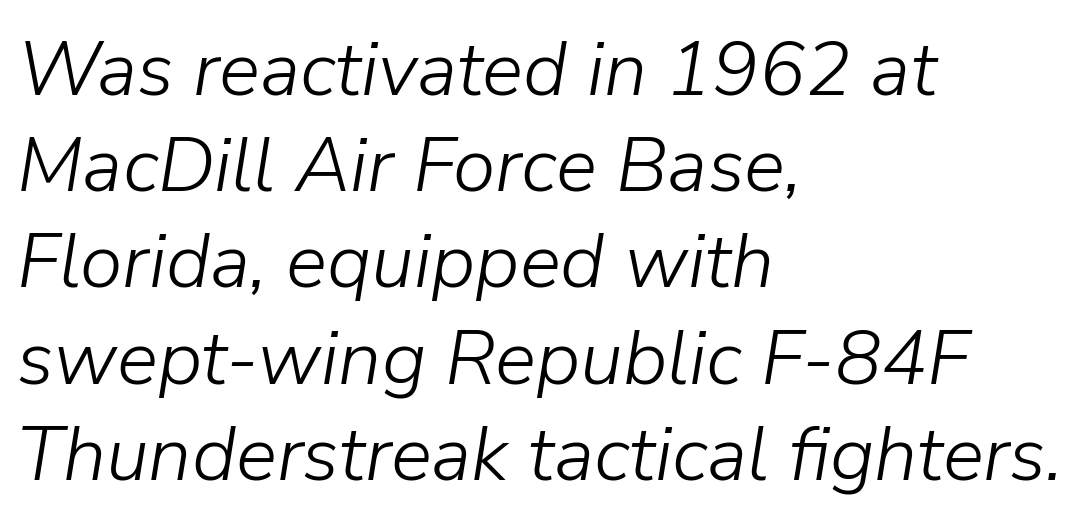
The image shows 77 px light type, italic (leaning right); set left-aligned, normal line spacing (1.25x), normal letter spacing, not underlined; low stroke contrast and a medium x-height.
